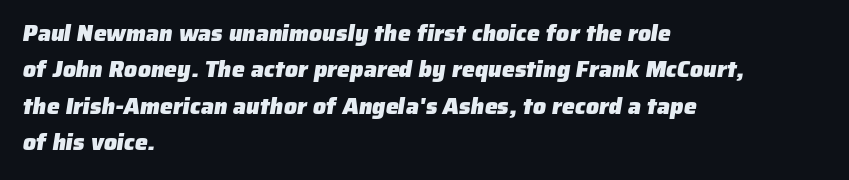
The rendering uses a bold face; every stroke is thick and dark. Nothing unusual about the tracking: characters are spaced as the font intends. In CSS terms this would be text-align: left. The vertical gap from one line to the next is medium. Any mark beneath the type? The region is blank.
